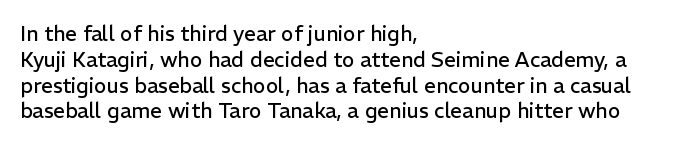
{"italic": "no", "bold": "no", "underline": "no", "align": "left", "line_spacing_ratio": 1.23, "letter_spacing": "normal", "letter_spacing_em": 0.0, "glyph_px": 21}
